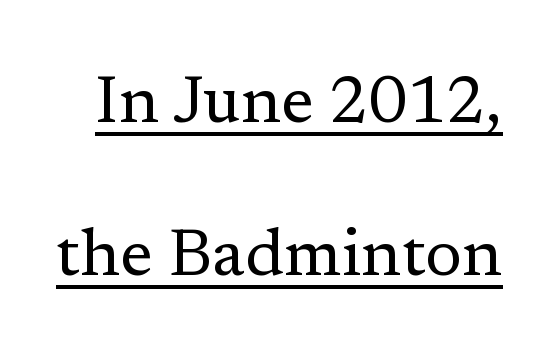
Q: Is the text bold? A: No.
Q: Is the text italic (slanted)? A: No, it is upright.
Q: Is the typeface a serif or a sans-serif typeface? A: Serif.
Q: Is the text underlined? A: Yes.
Q: Is the spacing between letters normal or unusually wide? A: Normal.
Q: Is the spacing between lines tight, normal or loose? A: Loose.
Q: Width (condensed, normal, or wide)? A: Normal.
Q: Stroke contrast? A: Low.
Q: x-height? A: Medium.
Q: Monospaced? A: No.
